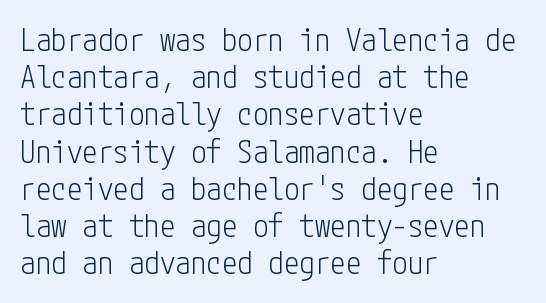
Q: Is the text bold? A: No.
Q: Is the text italic (slanted)? A: No, it is upright.
Q: Is the typeface a serif or a sans-serif typeface? A: Sans-serif.
Q: Is the text underlined? A: No.
Q: How is the paragraph aligned? A: Left-aligned.
Q: Is the spacing between letters normal or unusually wide? A: Normal.
Q: Width (condensed, normal, or wide)? A: Condensed.
Q: Stroke contrast? A: Low.
Q: x-height? A: Medium.
